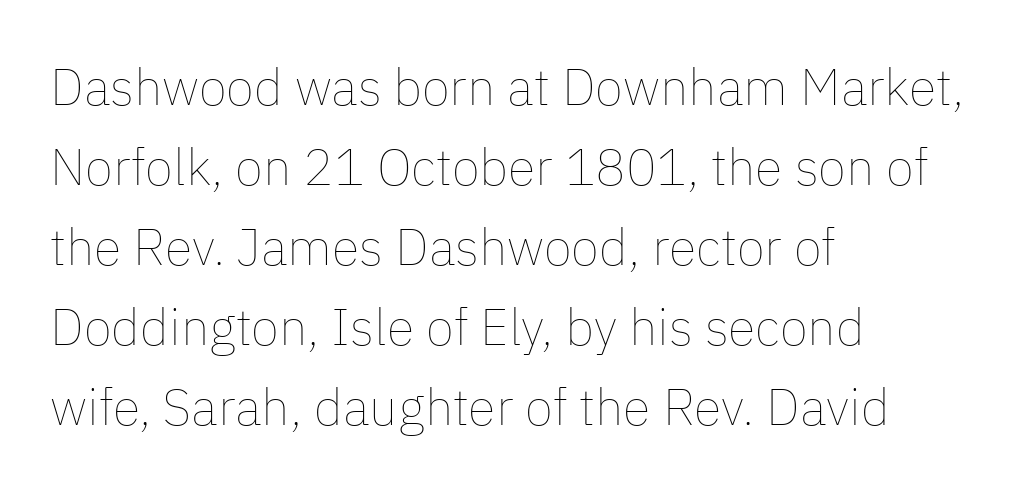
Q: Is the text bold? A: No.
Q: Is the text italic (slanted)? A: No, it is upright.
Q: Is the text underlined? A: No.
Q: How is the paragraph aligned? A: Left-aligned.
Q: Is the spacing between letters normal or unusually wide? A: Normal.
Q: Is the spacing between lines tight, normal or loose? A: Normal.
Q: Width (condensed, normal, or wide)? A: Normal.
Q: Stroke contrast? A: Low.
Q: x-height? A: Medium.
Q: Monospaced? A: No.
